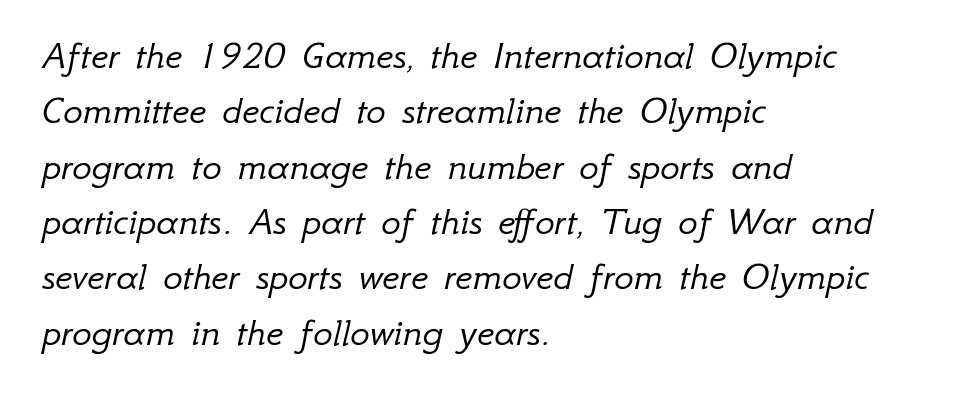
{"italic": "yes", "lean": "right", "slant_degrees": 12, "bold": "no", "weight": "light", "width": "normal", "stroke_contrast": "low", "x_height": "small", "monospaced": "no", "underline": "no", "align": "left", "line_spacing": "normal", "line_spacing_ratio": 1.35, "letter_spacing": "normal", "letter_spacing_em": 0.0, "glyph_px": 41}
